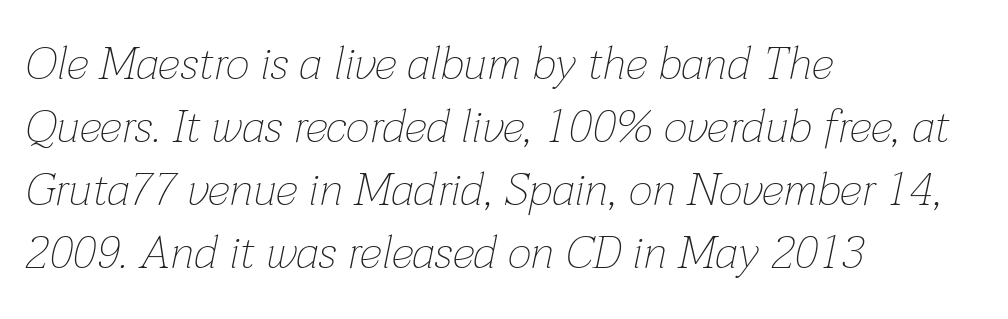
Q: Is the text bold? A: No.
Q: Is the text italic (slanted)? A: Yes, it leans right by about 12 degrees.
Q: Is the text underlined? A: No.
Q: How is the paragraph aligned? A: Left-aligned.
Q: Is the spacing between letters normal or unusually wide? A: Normal.
Q: Is the spacing between lines tight, normal or loose? A: Normal.
Q: Width (condensed, normal, or wide)? A: Normal.
Q: Stroke contrast? A: Low.
Q: x-height? A: Medium.
Q: Monospaced? A: No.
